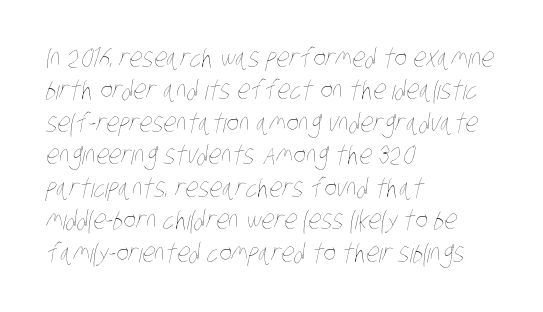
Q: Is the text bold? A: No.
Q: Is the text underlined? A: No.
Q: How is the paragraph aligned? A: Left-aligned.
Q: Is the spacing between letters normal or unusually wide? A: Normal.
Q: Is the spacing between lines tight, normal or loose? A: Normal.
